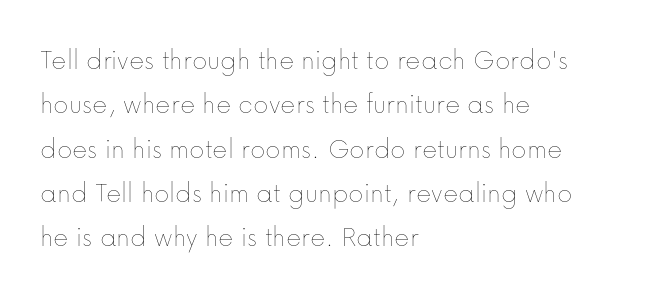
The image shows 29 px thin type, upright; set left-aligned, normal line spacing (1.53x), normal letter spacing, not underlined; low stroke contrast and a medium x-height.
